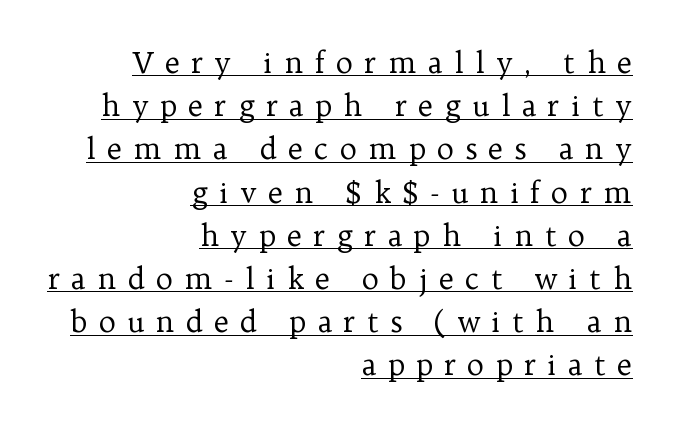
Q: Is the text bold? A: No.
Q: Is the text italic (slanted)? A: No, it is upright.
Q: Is the typeface a serif or a sans-serif typeface? A: Serif.
Q: Is the text underlined? A: Yes.
Q: How is the paragraph aligned? A: Right-aligned.
Q: Is the spacing between letters normal or unusually wide? A: Unusually wide.
Q: Is the spacing between lines tight, normal or loose? A: Normal.
Q: Width (condensed, normal, or wide)? A: Normal.
Q: Stroke contrast? A: Low.
Q: x-height? A: Medium.
Q: Monospaced? A: No.
